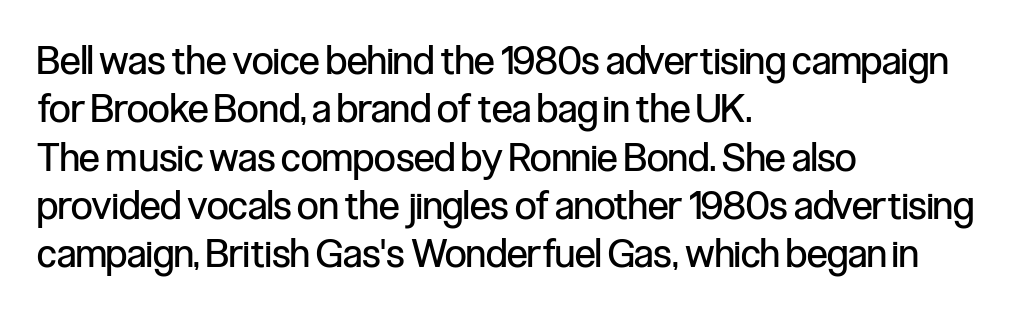
{"serif": "no", "italic": "no", "bold": "no", "weight": "regular", "width": "condensed", "stroke_contrast": "low", "x_height": "medium", "monospaced": "no", "underline": "no", "align": "left", "line_spacing_ratio": 1.24, "letter_spacing": "normal", "letter_spacing_em": 0.0, "glyph_px": 39}
